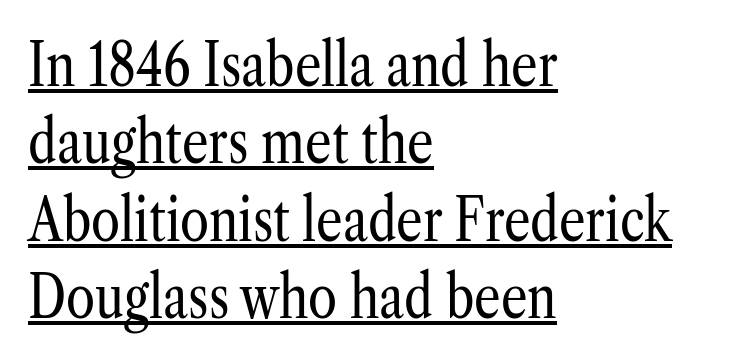
The leading is moderate, giving the passage an even texture. The paragraph has a hard left edge and a soft right edge. Notice how the stems are strictly vertical — no italics here. You could not count columns in this text — the font is proportionally spaced.
